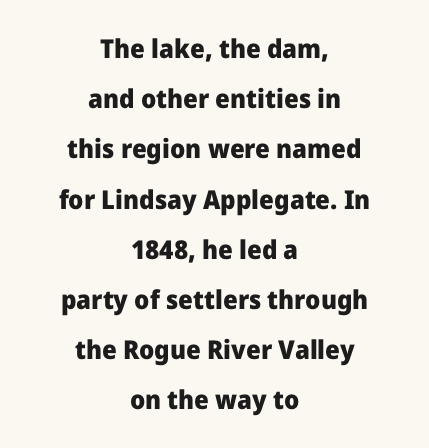
{"italic": "no", "bold": "yes", "underline": "no", "align": "center", "line_spacing": "loose", "line_spacing_ratio": 1.93, "letter_spacing": "normal", "letter_spacing_em": 0.0, "glyph_px": 26}
